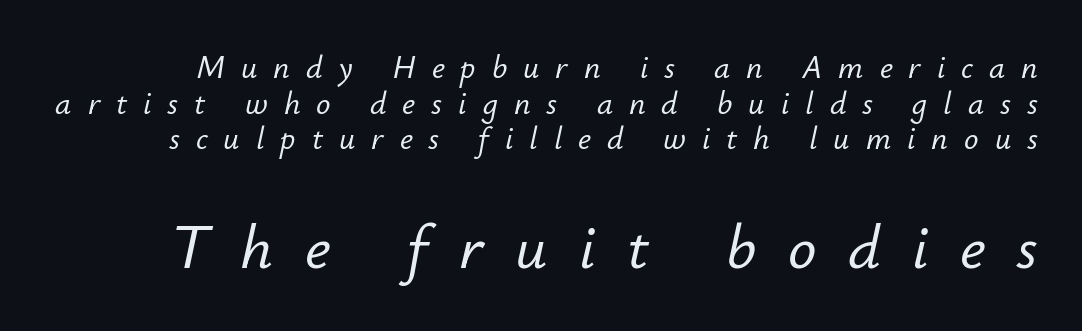
A typesetter would mark this as italic. Vertically, the passage feels compressed, each row crowding the next. Spacing verdict: proportional, widths tailored to each character. Caption: expanded tracking, letters set apart. The letters in the lower block stand taller than those in the block above.
